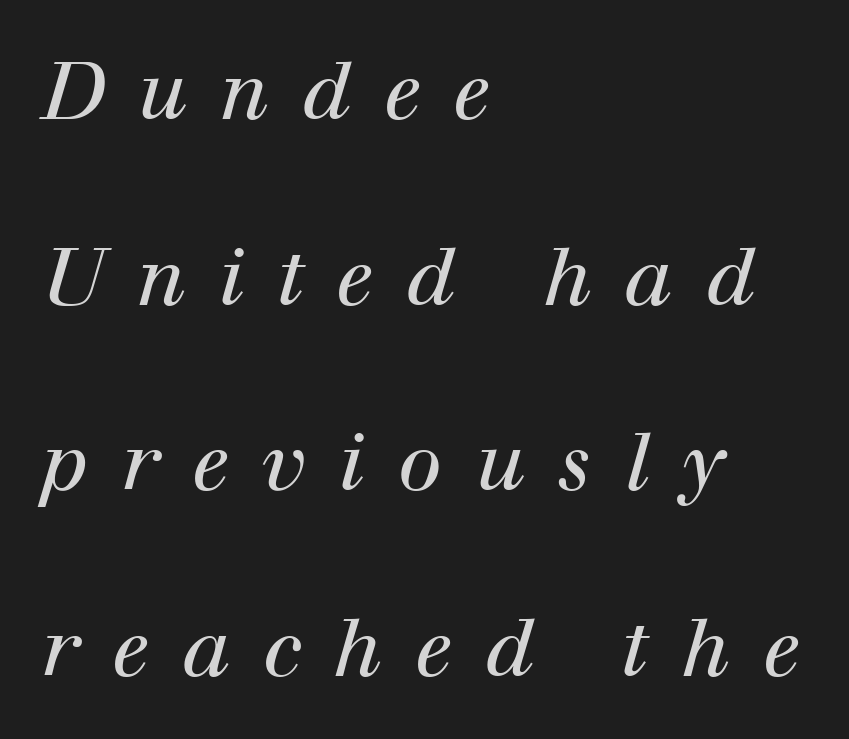
Q: Is the text bold? A: No.
Q: Is the text italic (slanted)? A: Yes, it leans right by about 12 degrees.
Q: Is the typeface a serif or a sans-serif typeface? A: Serif.
Q: Is the text underlined? A: No.
Q: How is the paragraph aligned? A: Left-aligned.
Q: Is the spacing between letters normal or unusually wide? A: Unusually wide.
Q: Is the spacing between lines tight, normal or loose? A: Loose.
Q: Width (condensed, normal, or wide)? A: Normal.
Q: Stroke contrast? A: High.
Q: x-height? A: Medium.
Q: Monospaced? A: No.
